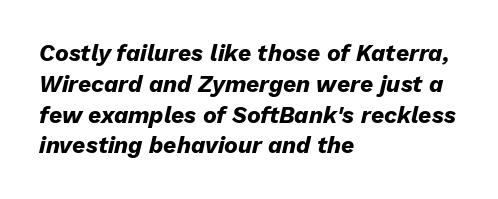
The image shows 23 px bold type, italic (leaning right); set left-aligned, normal line spacing (1.34x), normal letter spacing, not underlined.
